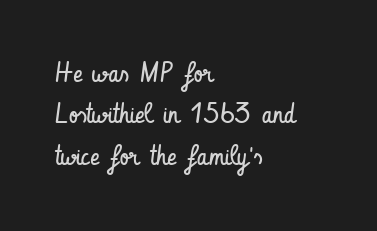
A typesetter would call this leading conventional body-copy spacing. Rendered with straight, roman letterforms. Tracking here is standard; glyphs follow each other at the usual distance. The letterforms sit at book weight or below. Nobody drew a line under any word here. Every row of glyphs begins at an identical x-position on the left.
